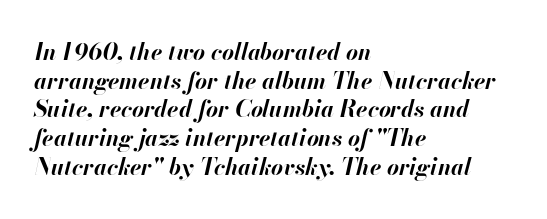
The image shows 23 px bold type, italic (leaning right); set left-aligned, normal line spacing (1.25x), normal letter spacing, not underlined.
